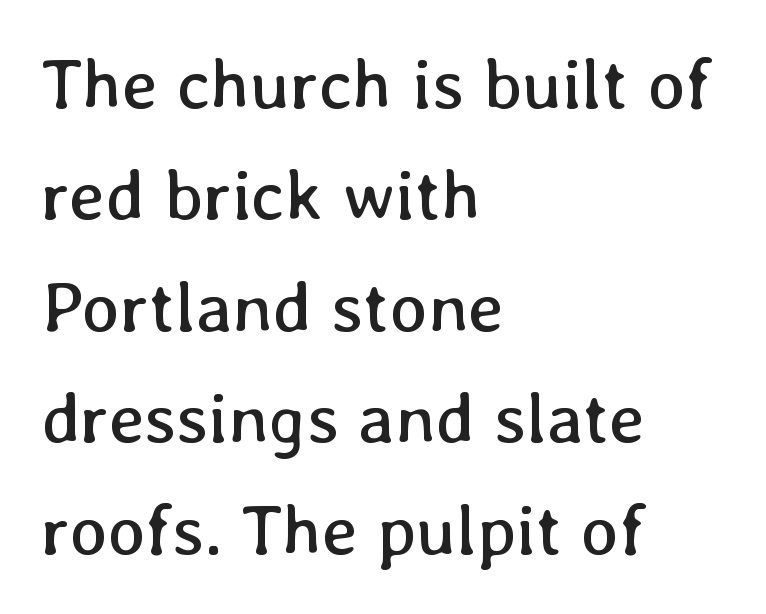
{"italic": "no", "bold": "no", "weight": "regular", "width": "normal", "stroke_contrast": "low", "x_height": "medium", "monospaced": "no", "underline": "no", "align": "left", "line_spacing": "normal", "line_spacing_ratio": 1.57, "letter_spacing": "normal", "letter_spacing_em": 0.0, "glyph_px": 71}
